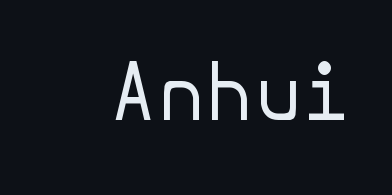
The image shows 78 px regular-weight sans-serif type, upright; set normal letter spacing, not underlined; low stroke contrast and a medium x-height.
